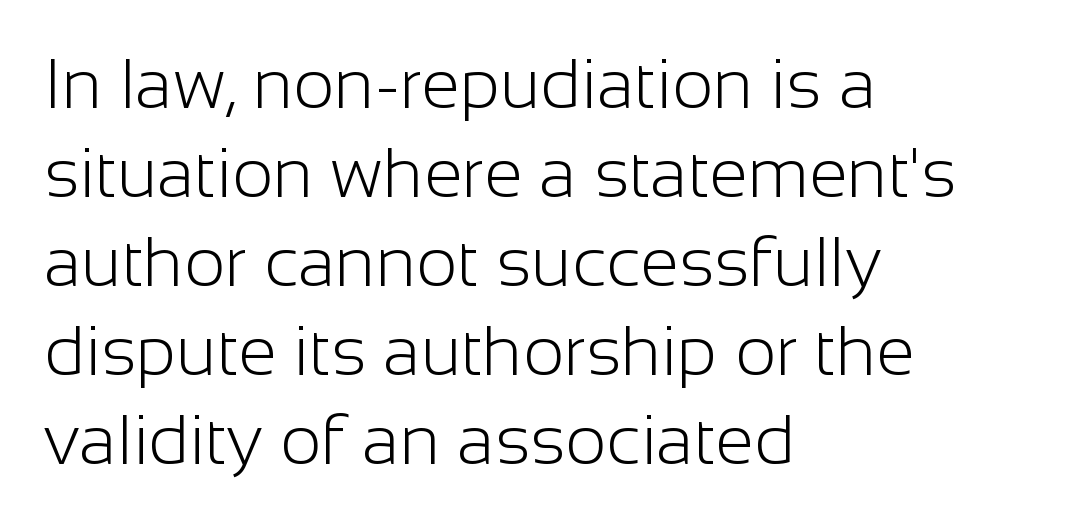
{"serif": "no", "italic": "no", "bold": "no", "weight": "light", "width": "normal", "stroke_contrast": "low", "x_height": "medium", "monospaced": "no", "underline": "no", "align": "left", "line_spacing": "normal", "line_spacing_ratio": 1.27, "letter_spacing": "normal", "letter_spacing_em": 0.0, "glyph_px": 70}
